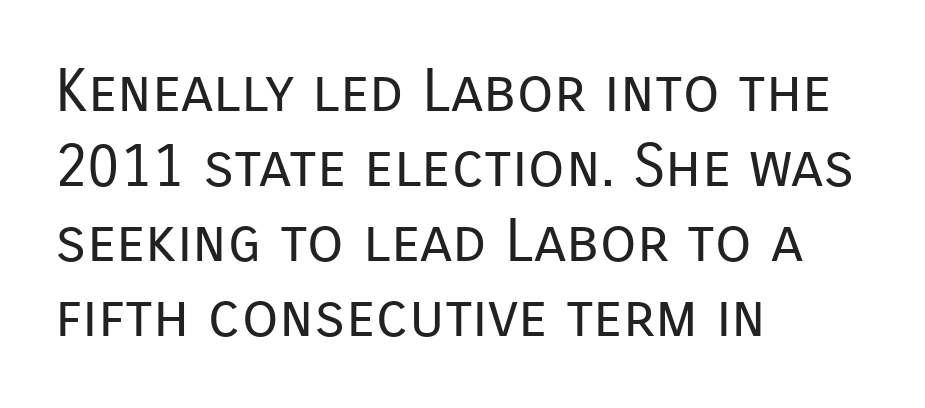
These lines were composed using upright roman letters. This sample is left-justified, so line endings fall wherever the words run out. Underlining? Definitely not there. Whoever set this chose a conventional vertical rhythm.
